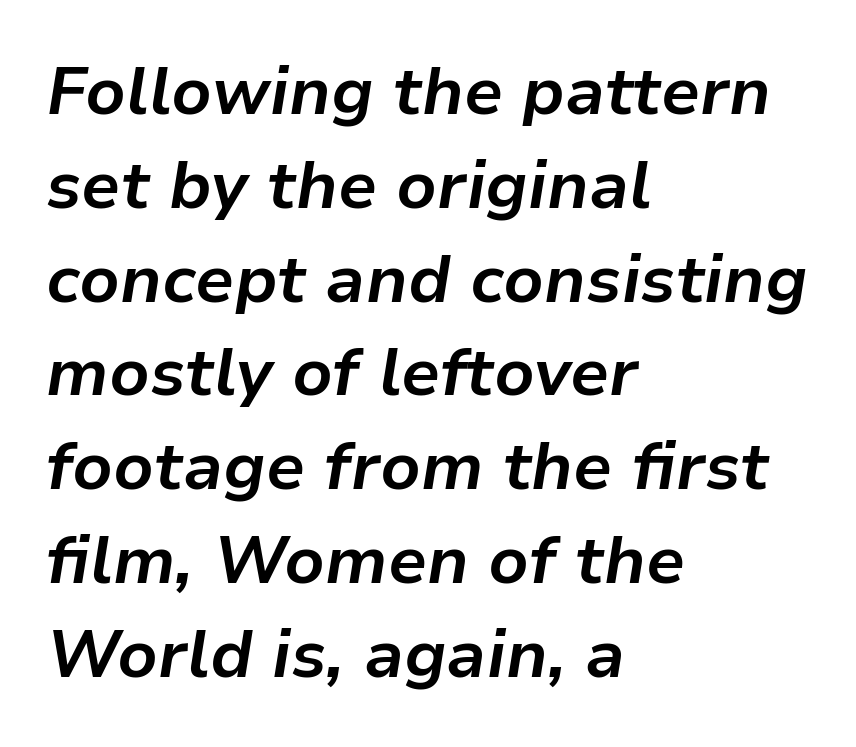
Q: Is the text bold? A: Yes.
Q: Is the text italic (slanted)? A: Yes, it leans right by about 9 degrees.
Q: Is the text underlined? A: No.
Q: How is the paragraph aligned? A: Left-aligned.
Q: Is the spacing between letters normal or unusually wide? A: Normal.
Q: Is the spacing between lines tight, normal or loose? A: Normal.
Q: Width (condensed, normal, or wide)? A: Normal.
Q: Stroke contrast? A: Low.
Q: x-height? A: Medium.
Q: Monospaced? A: No.
